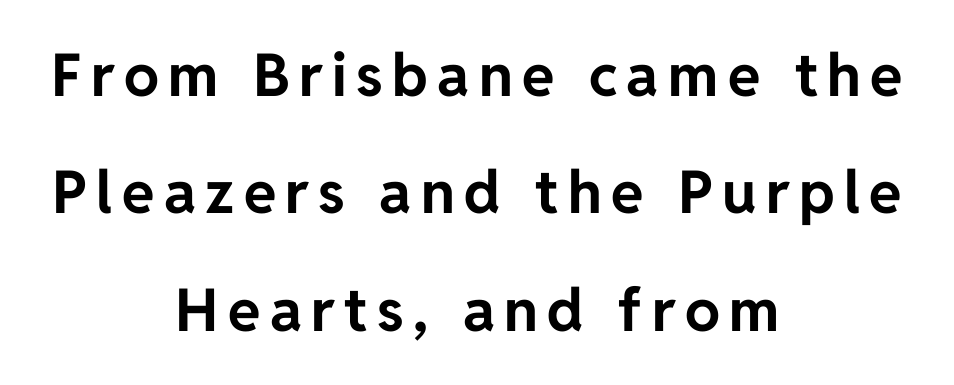
These lines are rendered in a variable-pitch font. Underlining? Definitely not there. This block would shrink considerably if given ordinary leading; it's expanded now. Type style note: lacks serifs. This is the regular roman posture of the typeface. In terms of weight, the rendering is a true, heavy bold.
